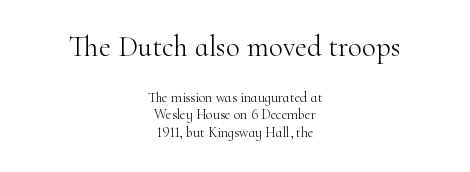
Q: Is the text bold? A: No.
Q: Is the text italic (slanted)? A: No, it is upright.
Q: Is the typeface a serif or a sans-serif typeface? A: Serif.
Q: Is the text underlined? A: No.
Q: How is the paragraph aligned? A: Centered.
Q: Is the spacing between letters normal or unusually wide? A: Normal.
Q: Is the spacing between lines tight, normal or loose? A: Normal.
Q: Which block of text is set in a larger size, the first (top) or the second (bottom)? A: The first (top) one.
Q: Width (condensed, normal, or wide)? A: Normal.
Q: Stroke contrast? A: High.
Q: x-height? A: Small.
Q: Monospaced? A: No.
